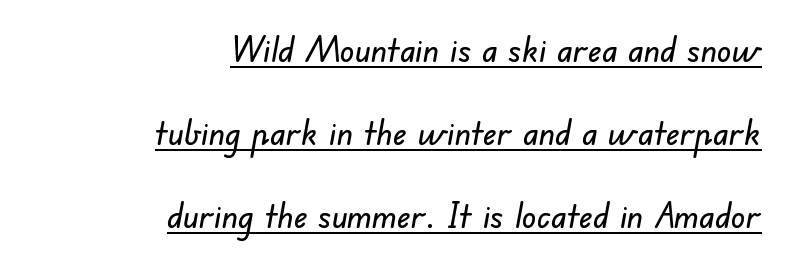
Q: Is the typeface a serif or a sans-serif typeface? A: Sans-serif.
Q: Is the text underlined? A: Yes.
Q: How is the paragraph aligned? A: Right-aligned.
Q: Is the spacing between letters normal or unusually wide? A: Normal.
Q: Is the spacing between lines tight, normal or loose? A: Loose.
Q: Width (condensed, normal, or wide)? A: Normal.
Q: Stroke contrast? A: Low.
Q: x-height? A: Small.
Q: Monospaced? A: No.
